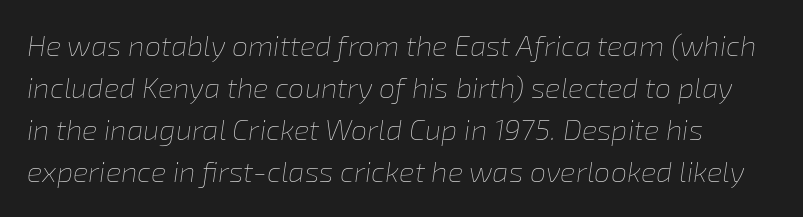
{"italic": "yes", "lean": "right", "slant_degrees": 8, "bold": "no", "weight": "thin", "width": "normal", "stroke_contrast": "low", "x_height": "medium", "monospaced": "no", "underline": "no", "line_spacing": "normal", "line_spacing_ratio": 1.45, "letter_spacing": "normal", "letter_spacing_em": 0.0, "glyph_px": 29}
